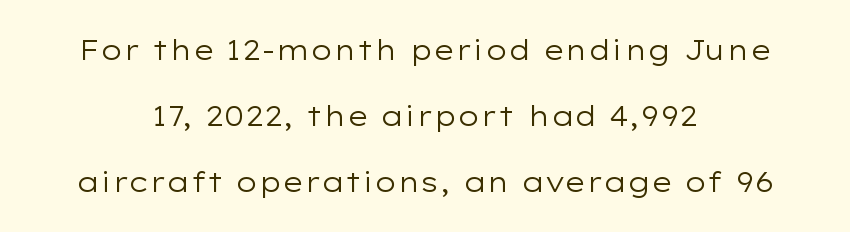
The type sits square on the baseline with zero lean. Heft: none added — not bold. The vertical gap from one line to the next is large. What stands out about the letter spacing? Nothing — it is the standard amount.
